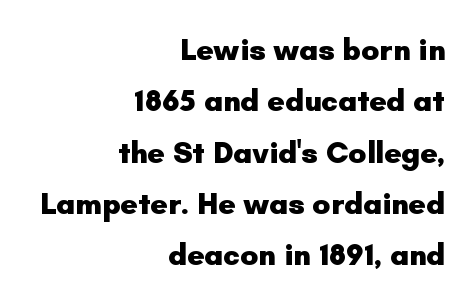
The image shows 30 px heavy sans-serif type, upright; set right-aligned, line spacing 1.71x, normal letter spacing, not underlined; low stroke contrast and a small x-height.
